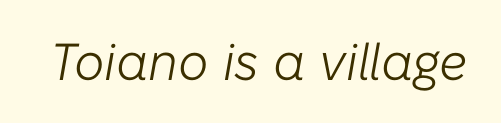
The image shows 52 px light type, italic (leaning right); set normal letter spacing, not underlined; low stroke contrast and a medium x-height.
